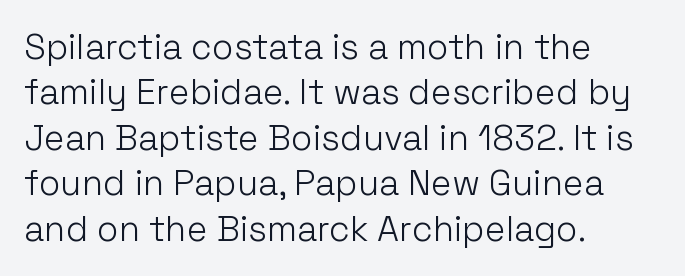
The cut favours lightness, reaching ordinary text weight at its darkest. The type is set solid horizontally, with unmodified tracking. You can tell from the bare stems that sans-serif type was used. Beneath every word, the page is bare. The letters advance in unequal steps, a hallmark of proportional type. Quick note: interline space is typical.
